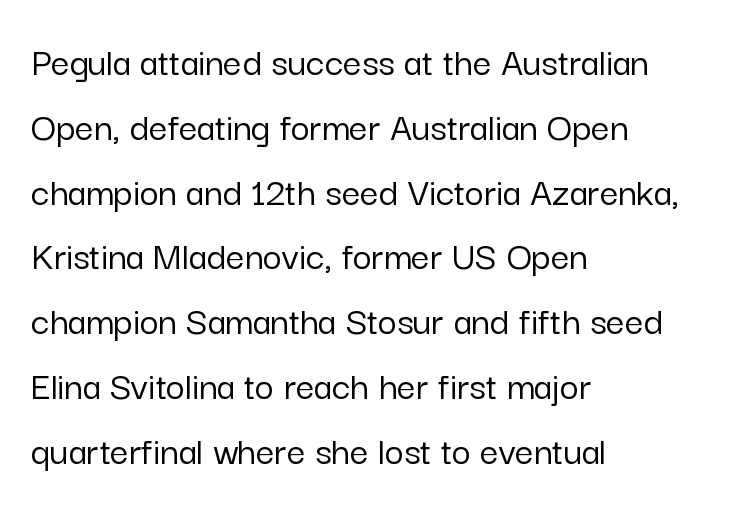
The image shows 41 px sans-serif type, upright; set left-aligned, normal line spacing (1.58x), normal letter spacing, not underlined; low stroke contrast and a medium x-height.
